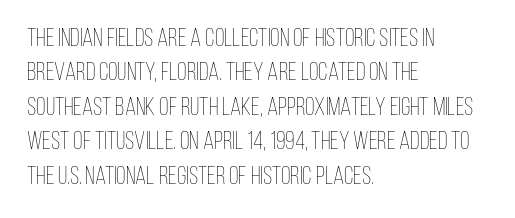
{"italic": "no", "bold": "no", "underline": "no", "align": "left", "line_spacing": "normal", "line_spacing_ratio": 1.38, "letter_spacing": "normal", "letter_spacing_em": 0.0, "glyph_px": 25}
